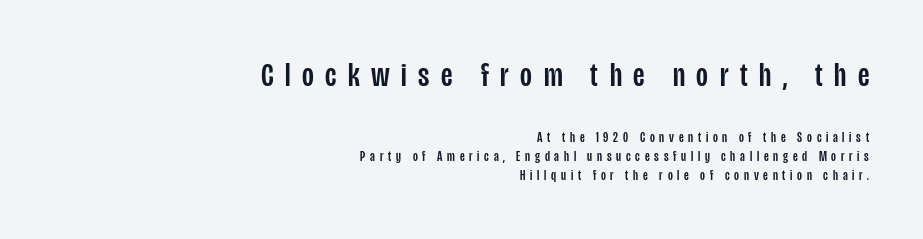
In terms of posture, this sample is upright. You could not count columns in this text — the font is proportionally spaced. Nope, no serifs anywhere on these letters. Rows of type keep a routine distance in the vertical direction. The words here are not underlined.
